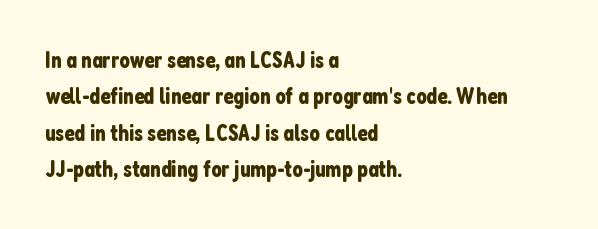
{"italic": "no", "underline": "no", "align": "left", "line_spacing": "normal", "line_spacing_ratio": 1.58, "letter_spacing": "normal", "letter_spacing_em": 0.0, "glyph_px": 23}
